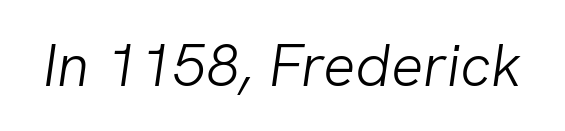
To sum up the face: it is a sans, with no serifs. The words here are not underlined. Stems here are at most as thick as an everyday book face. Caption: standard tracking, unaltered. The rendering uses natural spacing where letterforms have individual widths.
